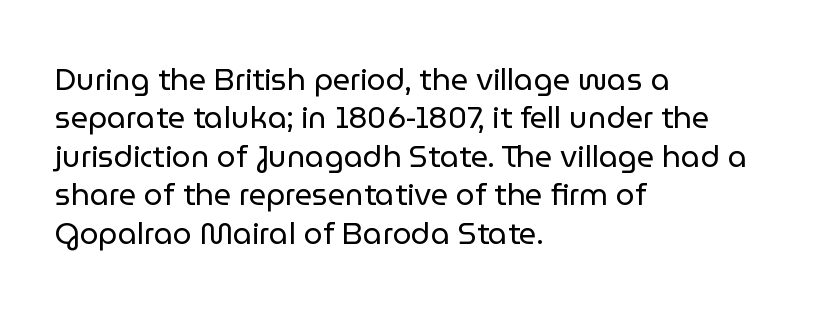
Q: Is the text bold? A: No.
Q: Is the text italic (slanted)? A: No, it is upright.
Q: Is the typeface a serif or a sans-serif typeface? A: Sans-serif.
Q: Is the text underlined? A: No.
Q: How is the paragraph aligned? A: Left-aligned.
Q: Is the spacing between letters normal or unusually wide? A: Normal.
Q: Is the spacing between lines tight, normal or loose? A: Normal.
Q: Width (condensed, normal, or wide)? A: Normal.
Q: Stroke contrast? A: Low.
Q: x-height? A: Medium.
Q: Monospaced? A: No.
